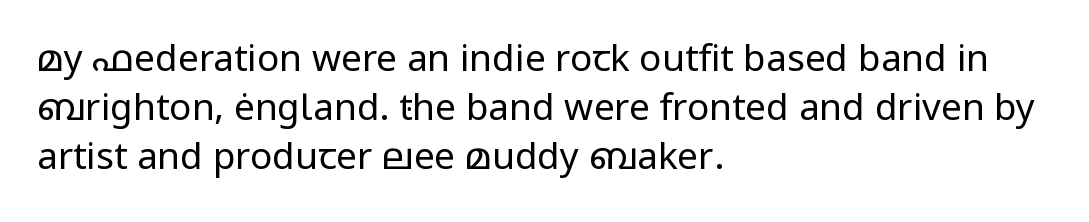
{"serif": "no", "italic": "no", "bold": "no", "weight": "regular", "width": "normal", "stroke_contrast": "low", "x_height": "medium", "monospaced": "no", "underline": "no", "align": "left", "line_spacing": "normal", "line_spacing_ratio": 1.32, "letter_spacing": "normal", "letter_spacing_em": 0.0, "glyph_px": 37}
